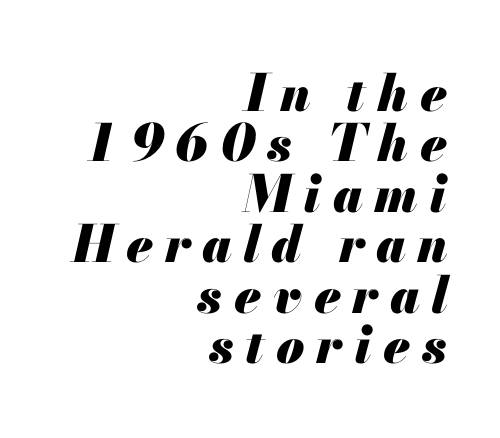
Q: Is the text bold? A: Yes.
Q: Is the text italic (slanted)? A: Yes, it leans right by about 13 degrees.
Q: Is the text underlined? A: No.
Q: How is the paragraph aligned? A: Right-aligned.
Q: Is the spacing between letters normal or unusually wide? A: Unusually wide.
Q: Is the spacing between lines tight, normal or loose? A: Tight.
Q: Width (condensed, normal, or wide)? A: Normal.
Q: Stroke contrast? A: Medium.
Q: x-height? A: Small.
Q: Monospaced? A: No.
